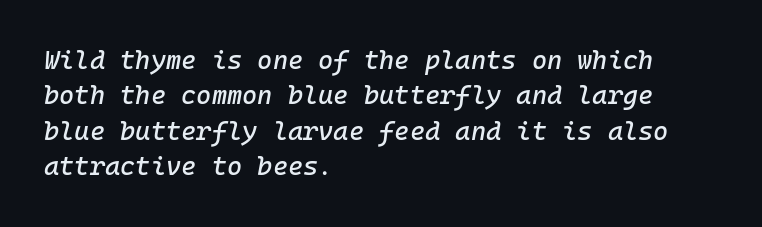
The rows are spaced the way most documents space them. The lines are quadded left. Nothing unusual about the tracking: characters are spaced as the font intends. The axis of the letterforms is tilted away from vertical.
